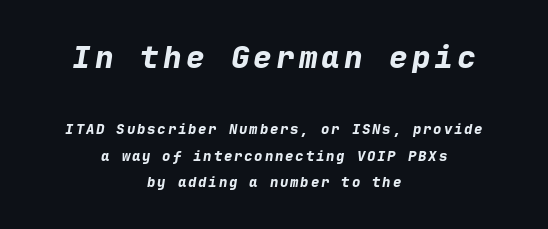
The image shows 31 px bold type, italic (leaning right), monospaced; set centered, line spacing 1.89x, not underlined; the first (top) block is 2.21x larger; low stroke contrast and a medium x-height.
